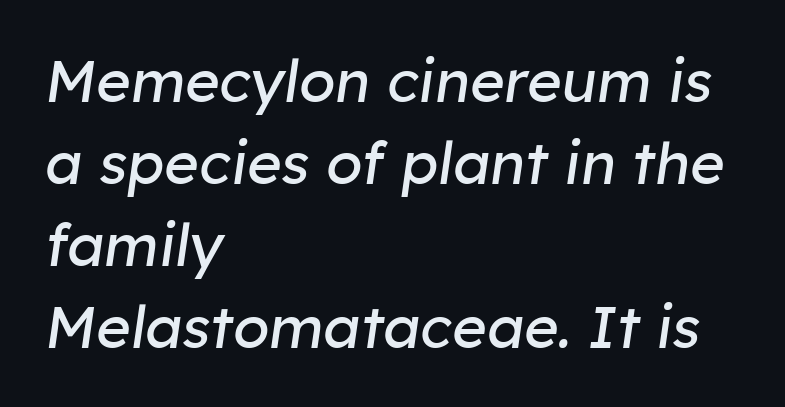
The image shows 59 px regular-weight type, italic (leaning right); set left-aligned, normal line spacing (1.39x), normal letter spacing, not underlined; low stroke contrast and a medium x-height.
